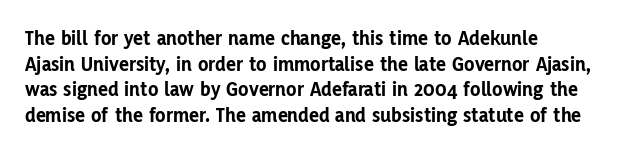
{"italic": "no", "bold": "yes", "underline": "no", "align": "left", "line_spacing_ratio": 1.22, "letter_spacing": "normal", "letter_spacing_em": 0.0, "glyph_px": 21}
